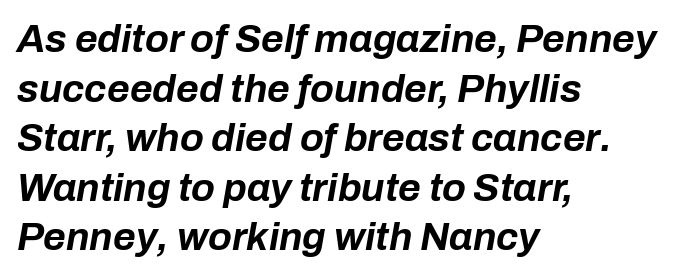
The zone under the glyphs is completely vacant. Does the leading feel generous? No, just average. Notice how the passage keeps a crisp vertical edge on the left only. Italic? Definitely — the glyphs are oblique. The passage shown is typed in a proportional face where columns would drift.
